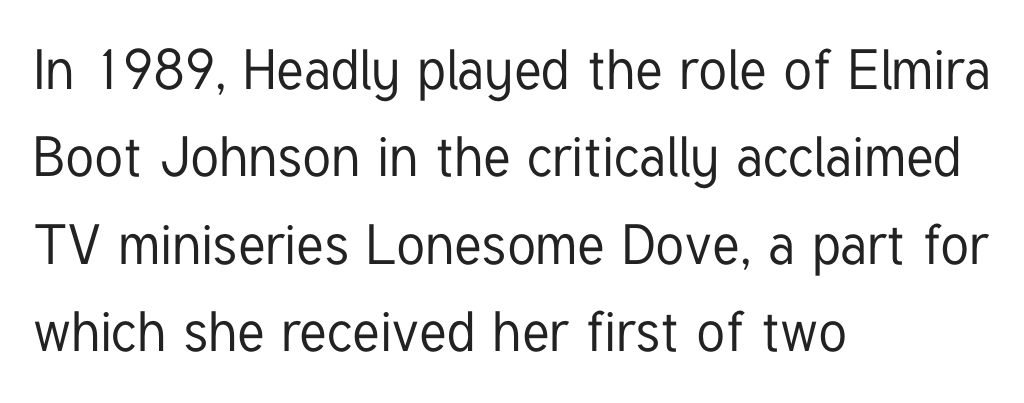
Q: Is the text italic (slanted)? A: No, it is upright.
Q: Is the typeface a serif or a sans-serif typeface? A: Sans-serif.
Q: Is the text underlined? A: No.
Q: How is the paragraph aligned? A: Left-aligned.
Q: Is the spacing between letters normal or unusually wide? A: Normal.
Q: Is the spacing between lines tight, normal or loose? A: Normal.
Q: Width (condensed, normal, or wide)? A: Condensed.
Q: Stroke contrast? A: Low.
Q: x-height? A: Medium.
Q: Monospaced? A: No.
